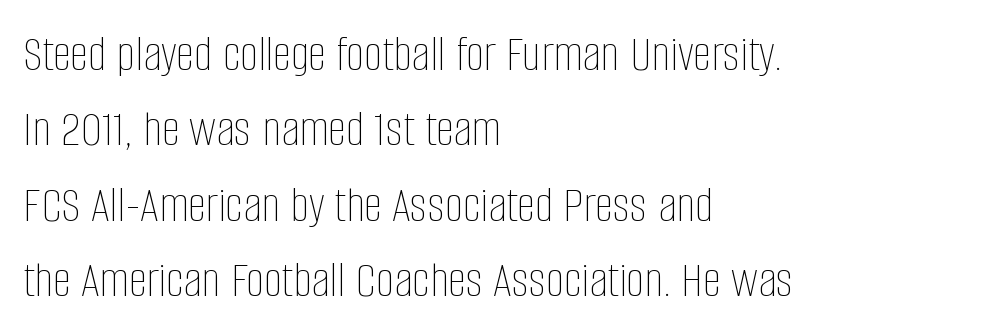
The image shows 52 px thin, condensed type, upright; set left-aligned, normal line spacing (1.45x), normal letter spacing, not underlined; low stroke contrast and a large x-height.
